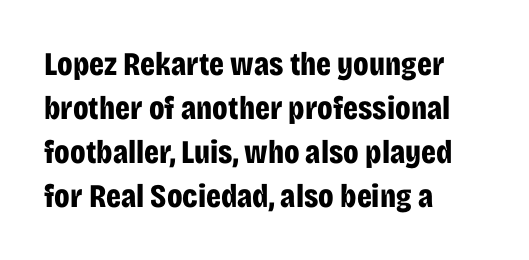
Q: Is the text bold? A: Yes.
Q: Is the text italic (slanted)? A: No, it is upright.
Q: Is the typeface a serif or a sans-serif typeface? A: Sans-serif.
Q: Is the text underlined? A: No.
Q: How is the paragraph aligned? A: Left-aligned.
Q: Is the spacing between letters normal or unusually wide? A: Normal.
Q: Is the spacing between lines tight, normal or loose? A: Normal.
Q: Width (condensed, normal, or wide)? A: Condensed.
Q: Stroke contrast? A: Low.
Q: x-height? A: Large.
Q: Monospaced? A: No.
